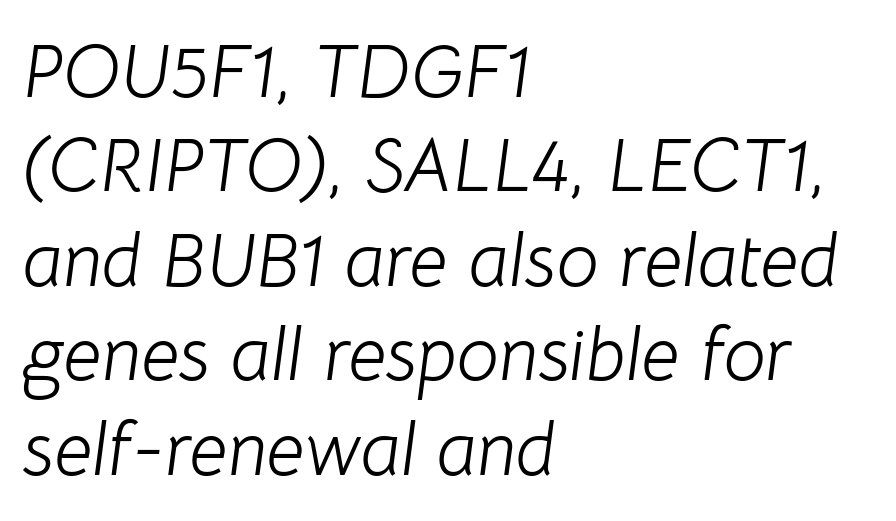
A classic flush-left, rag-right setting is used for this passage. Unbolded letterforms with no extra heft. Would a proofreader flag this as italicized? Yes. Underlining? Definitely not there.
